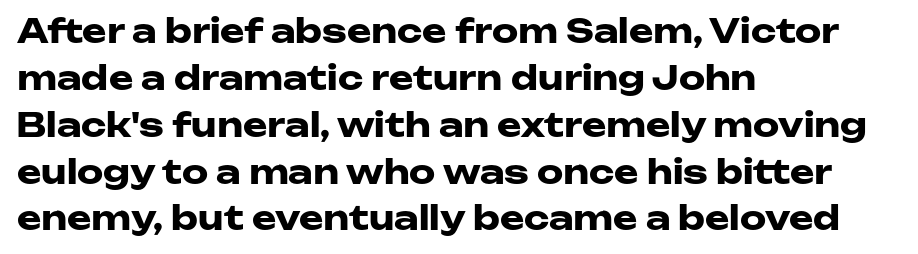
The image shows 33 px heavy, wide sans-serif type, upright; set left-aligned, normal line spacing (1.42x), normal letter spacing, not underlined; low stroke contrast and a medium x-height.
